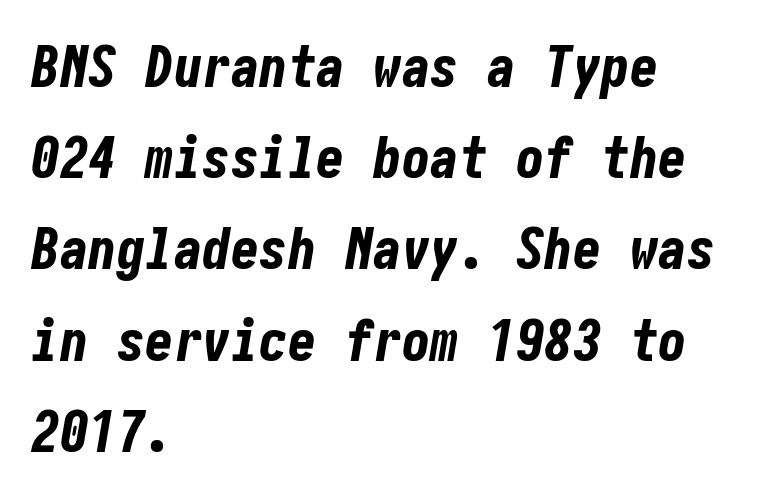
The passage is arranged the way most books set body copy — flush left. Caption: bold face, heavy strokes. Nobody drew a line under any word here. Summary of vertical rhythm: regular, with standard interline spacing. Standard letterfit; no display-style spreading of the glyphs.
